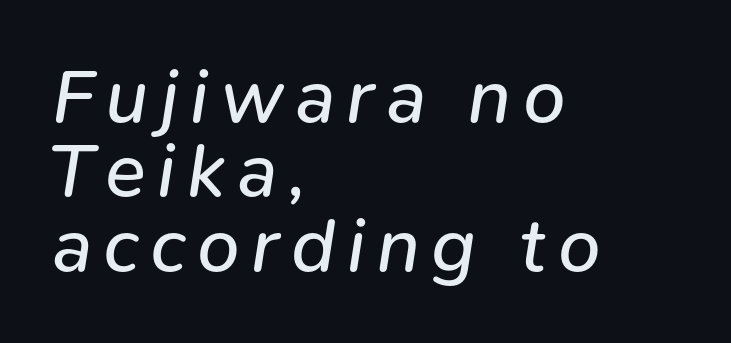
{"italic": "yes", "lean": "right", "slant_degrees": 9, "bold": "no", "weight": "regular", "width": "normal", "stroke_contrast": "low", "x_height": "medium", "monospaced": "no", "underline": "no", "align": "left", "line_spacing": "tight", "line_spacing_ratio": 0.98, "glyph_px": 76}
